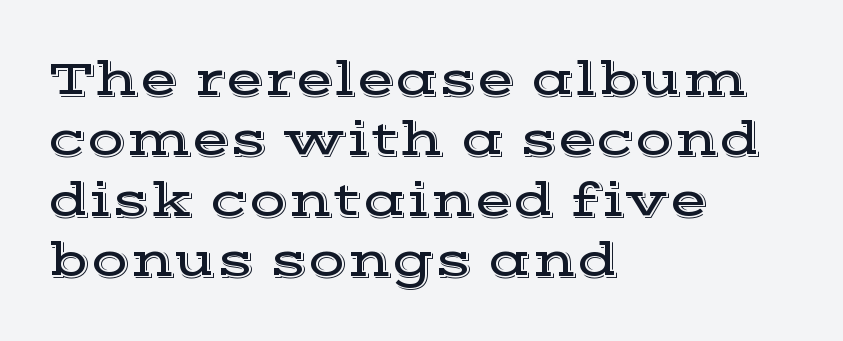
The image shows 50 px wide serif type, upright; set left-aligned, line spacing 1.21x, normal letter spacing, not underlined; a medium x-height.
